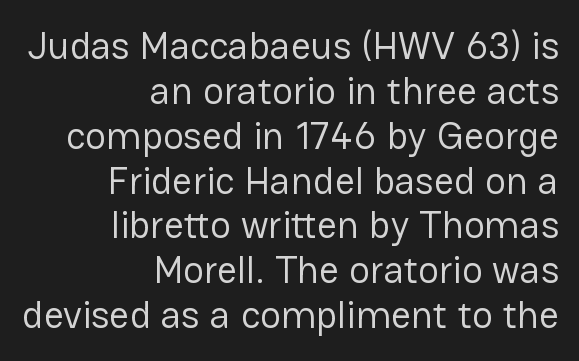
{"serif": "no", "italic": "no", "bold": "no", "weight": "regular", "width": "normal", "stroke_contrast": "low", "x_height": "medium", "monospaced": "no", "underline": "no", "align": "right", "line_spacing": "tight", "line_spacing_ratio": 1.15, "letter_spacing": "normal", "letter_spacing_em": 0.0, "glyph_px": 39}
